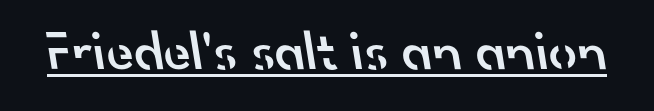
Q: Is the text bold? A: Semi-bold.
Q: Is the typeface a serif or a sans-serif typeface? A: Sans-serif.
Q: Is the text underlined? A: Yes.
Q: Is the spacing between letters normal or unusually wide? A: Normal.
Q: Width (condensed, normal, or wide)? A: Normal.
Q: Stroke contrast? A: Low.
Q: x-height? A: Small.
Q: Monospaced? A: No.
